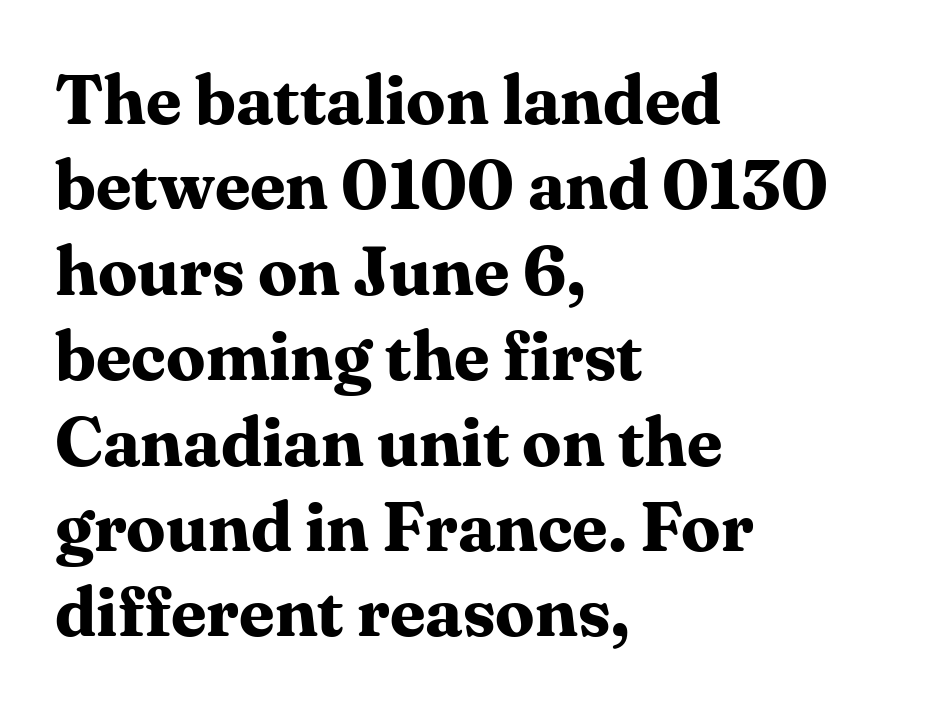
Every character sits straight up, as roman type does. Inter-character spacing is left at the font's built-in metrics. The letters advance in unequal steps, a hallmark of proportional type. Only glyphs here, with clear space below each row.
